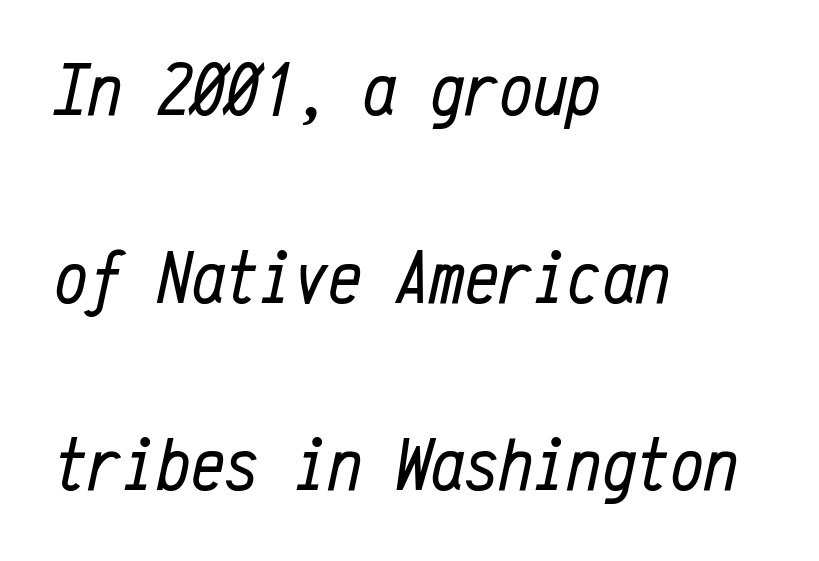
Q: Is the text bold? A: No.
Q: Is the text italic (slanted)? A: Yes, it leans right by about 12 degrees.
Q: Is the text underlined? A: No.
Q: How is the paragraph aligned? A: Left-aligned.
Q: Is the spacing between letters normal or unusually wide? A: Normal.
Q: Is the spacing between lines tight, normal or loose? A: Loose.
Q: Width (condensed, normal, or wide)? A: Condensed.
Q: Stroke contrast? A: Low.
Q: x-height? A: Medium.
Q: Monospaced? A: Yes.
